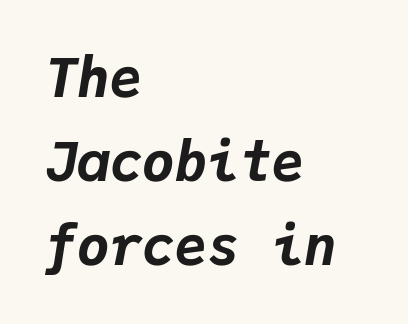
The image shows 54 px bold type, italic (leaning right), monospaced; set left-aligned, normal line spacing (1.56x), normal letter spacing, not underlined; low stroke contrast and a medium x-height.
